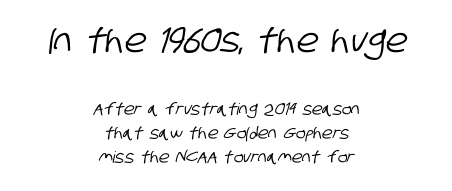
Q: Is the typeface a serif or a sans-serif typeface? A: Sans-serif.
Q: Is the text underlined? A: No.
Q: How is the paragraph aligned? A: Centered.
Q: Is the spacing between letters normal or unusually wide? A: Normal.
Q: Is the spacing between lines tight, normal or loose? A: Normal.
Q: Which block of text is set in a larger size, the first (top) or the second (bottom)? A: The first (top) one.
Q: Width (condensed, normal, or wide)? A: Condensed.
Q: Stroke contrast? A: Low.
Q: x-height? A: Large.
Q: Monospaced? A: No.
